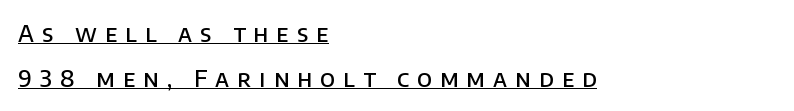
Reading down the column, the eye jumps a long way to each next line. Letter spacing: wide. Descenders here cross a horizontal rule under the line. Every row of glyphs begins at an identical x-position on the left. Weight check: semibold — heavier than regular, not quite bold. The letters stand upright; this is a roman face.
